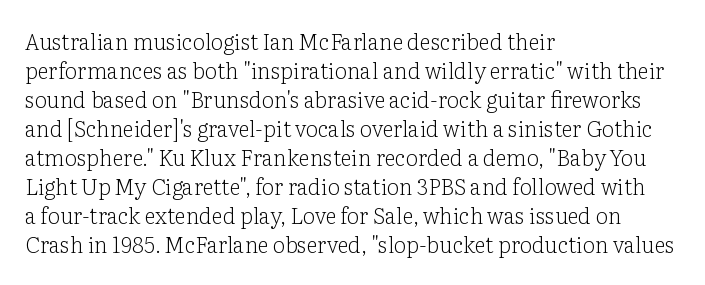
Q: Is the text bold? A: No.
Q: Is the text italic (slanted)? A: No, it is upright.
Q: Is the text underlined? A: No.
Q: How is the paragraph aligned? A: Left-aligned.
Q: Is the spacing between letters normal or unusually wide? A: Normal.
Q: Is the spacing between lines tight, normal or loose? A: Normal.
